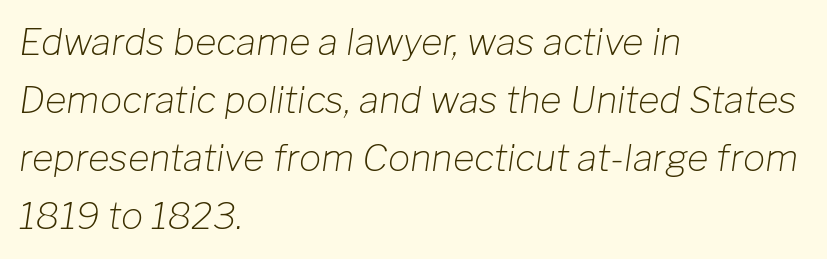
Q: Is the text bold? A: No.
Q: Is the text italic (slanted)? A: Yes, it leans right by about 8 degrees.
Q: Is the text underlined? A: No.
Q: How is the paragraph aligned? A: Left-aligned.
Q: Is the spacing between letters normal or unusually wide? A: Normal.
Q: Is the spacing between lines tight, normal or loose? A: Normal.
Q: Width (condensed, normal, or wide)? A: Normal.
Q: Stroke contrast? A: Low.
Q: x-height? A: Medium.
Q: Monospaced? A: No.
